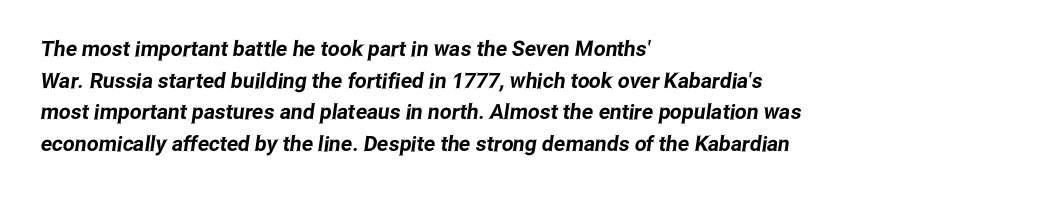
{"underline": "no", "align": "left", "line_spacing": "normal", "line_spacing_ratio": 1.51, "letter_spacing": "normal", "letter_spacing_em": 0.0, "glyph_px": 21}
